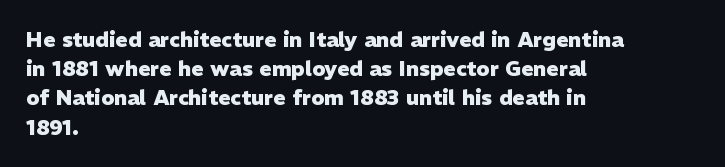
When letters stand straight like this, we call the style roman or upright. Line starts are locked; line ends wander. Quick note: underline off. Words appear dense and cohesive because spacing is normal. A normal amount of white space separates one row of letters from the next.
